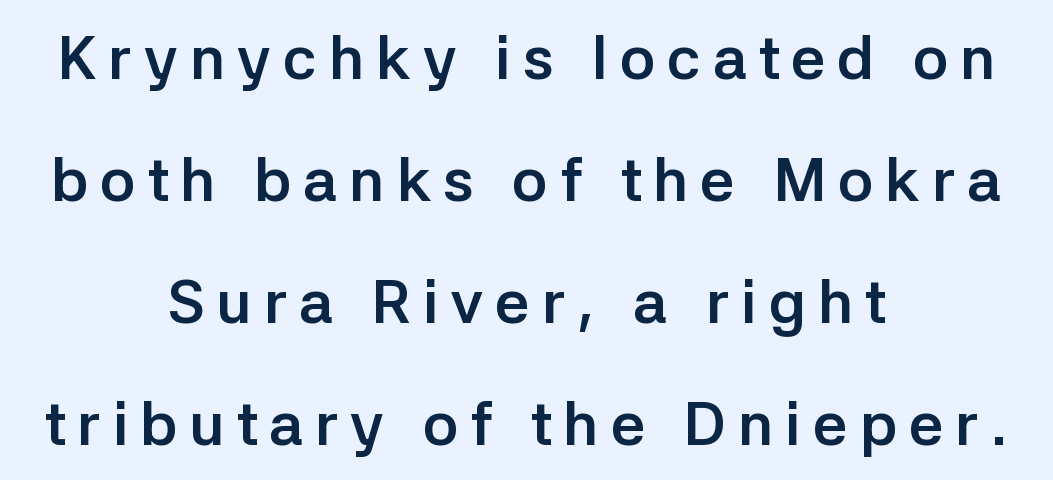
{"serif": "no", "italic": "no", "bold": "yes", "weight": "semibold", "width": "normal", "stroke_contrast": "low", "x_height": "medium", "monospaced": "no", "underline": "no", "align": "center", "line_spacing": "loose", "line_spacing_ratio": 2.0, "glyph_px": 61}
